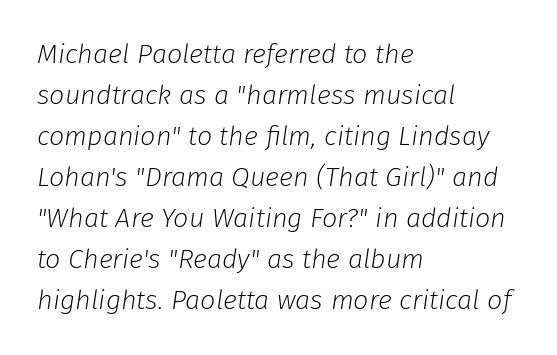
Spacing between characters is what you'd get straight out of the box. Every row of glyphs begins at an identical x-position on the left. Quick note: italic. The foot of each line stays bare and open.
